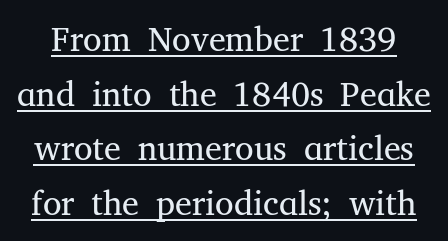
{"serif": "yes", "italic": "no", "bold": "no", "weight": "regular", "width": "normal", "stroke_contrast": "medium", "x_height": "medium", "monospaced": "no", "underline": "yes", "line_spacing": "normal", "line_spacing_ratio": 1.61, "letter_spacing": "normal", "letter_spacing_em": 0.0, "glyph_px": 34}
